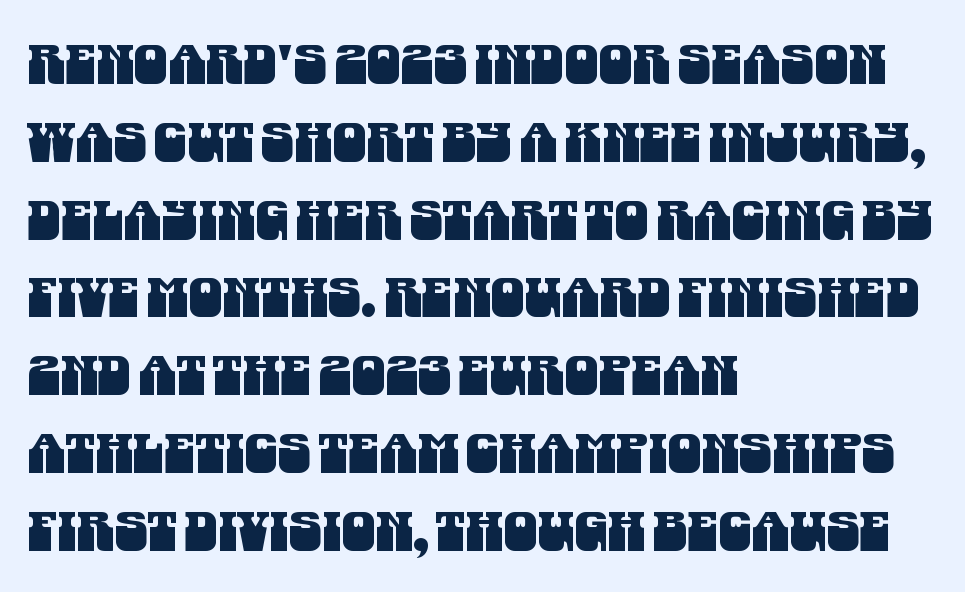
Q: Is the typeface a serif or a sans-serif typeface? A: Sans-serif.
Q: Is the text underlined? A: No.
Q: How is the paragraph aligned? A: Left-aligned.
Q: Is the spacing between letters normal or unusually wide? A: Normal.
Q: Is the spacing between lines tight, normal or loose? A: Normal.
Q: Width (condensed, normal, or wide)? A: Condensed.
Q: Stroke contrast? A: Medium.
Q: x-height? A: Large.
Q: Monospaced? A: No.
